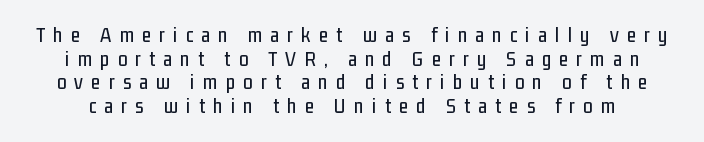
The image shows 21 px text type, upright; set tight line spacing (1.13x), unusually wide letter spacing (+0.39 em), not underlined.
